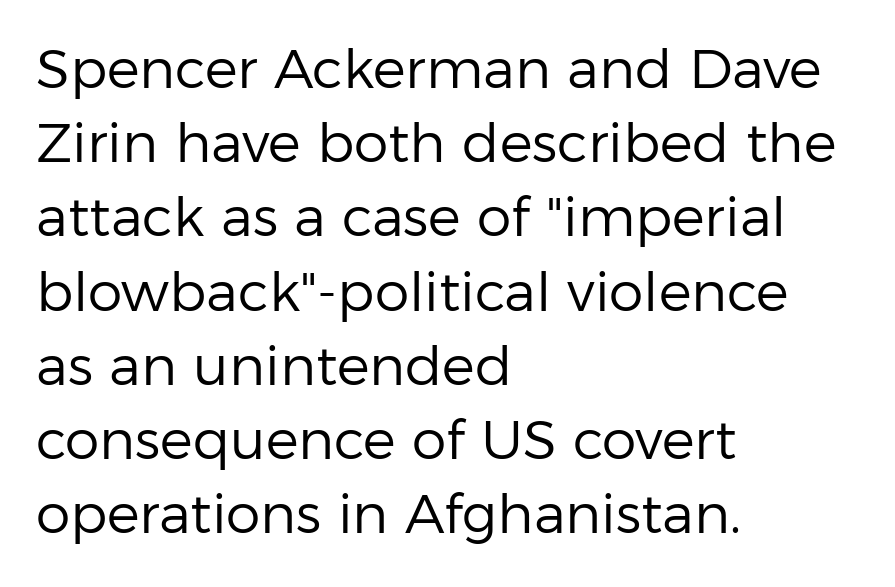
The image shows 55 px regular-weight sans-serif type, upright; set left-aligned, normal line spacing (1.35x), normal letter spacing, not underlined; low stroke contrast and a medium x-height.
